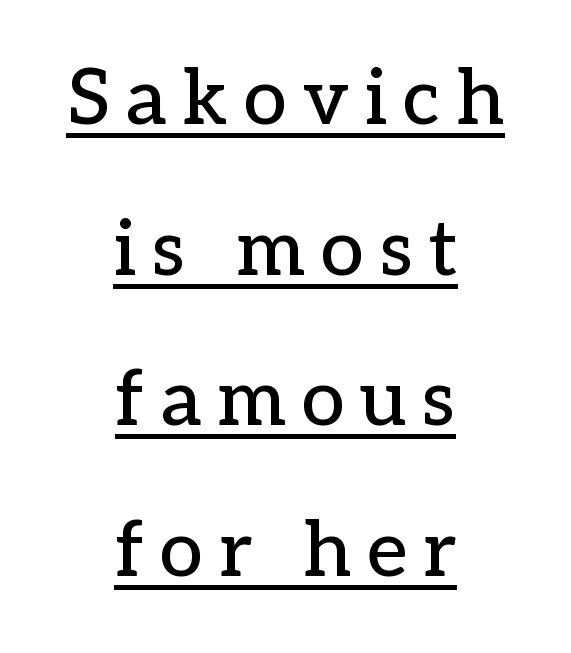
Centered paragraph, ragged on both sides. One glance says open: line gaps are wider than usual. The face used here is seriffed, in the tradition of book romans. This is the regular roman posture of the typeface. The face used here appears with an underline applied. Glyph-to-glyph distance is far greater than everyday printed text.
